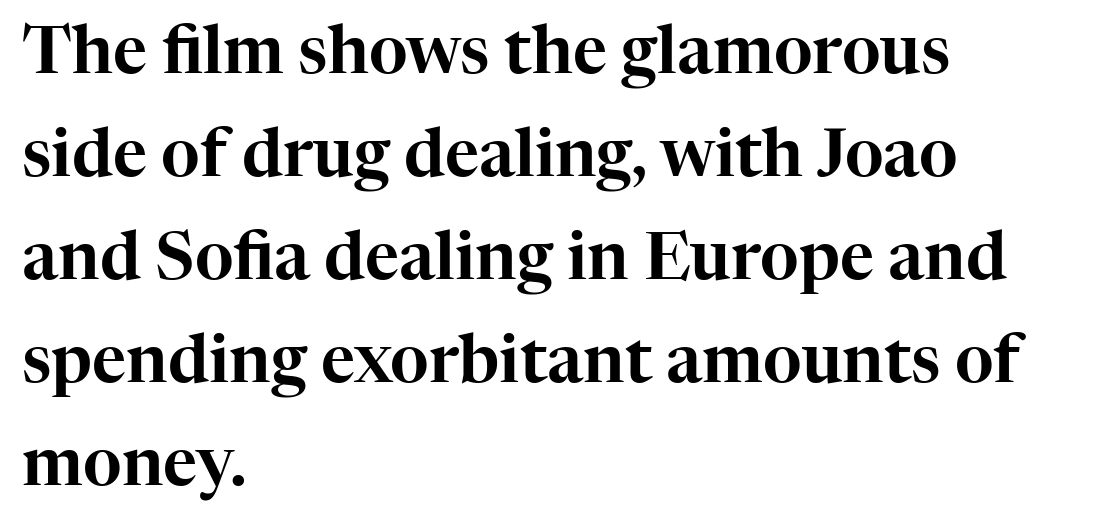
The image shows 66 px serif type, upright; set left-aligned, normal line spacing (1.56x), normal letter spacing, not underlined; high stroke contrast and a medium x-height.
